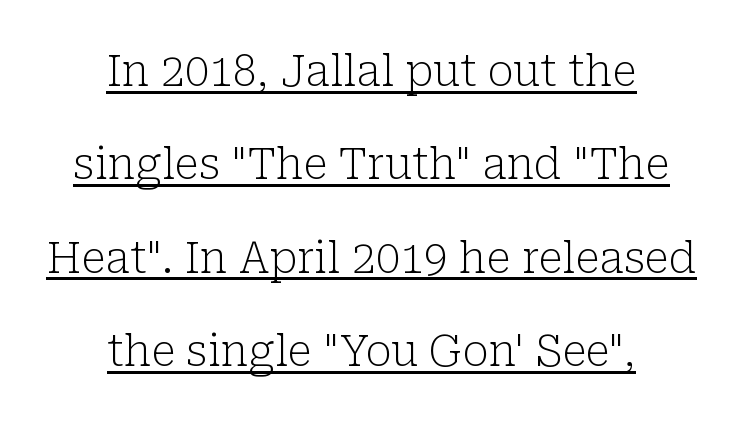
Q: Is the text bold? A: No.
Q: Is the text italic (slanted)? A: No, it is upright.
Q: Is the typeface a serif or a sans-serif typeface? A: Serif.
Q: Is the text underlined? A: Yes.
Q: How is the paragraph aligned? A: Centered.
Q: Is the spacing between letters normal or unusually wide? A: Normal.
Q: Is the spacing between lines tight, normal or loose? A: Loose.
Q: Width (condensed, normal, or wide)? A: Normal.
Q: Stroke contrast? A: Low.
Q: x-height? A: Medium.
Q: Monospaced? A: No.
